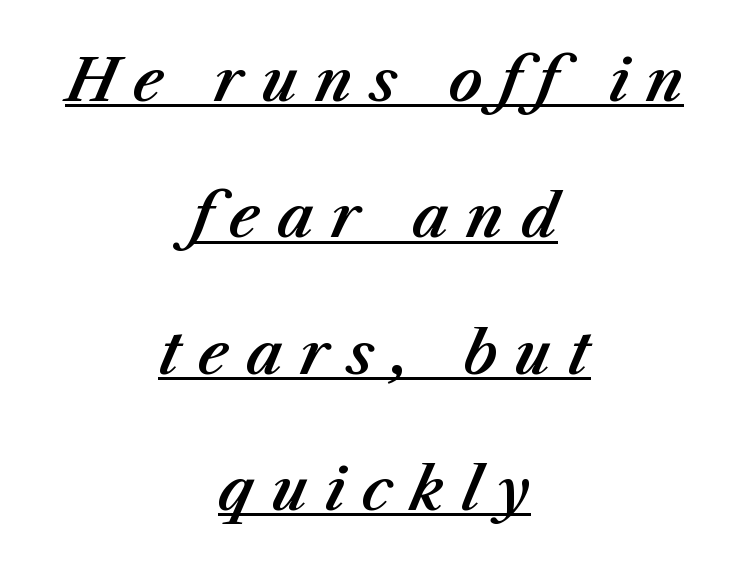
Q: Is the text italic (slanted)? A: Yes, it leans right by about 23 degrees.
Q: Is the text underlined? A: Yes.
Q: How is the paragraph aligned? A: Centered.
Q: Is the spacing between letters normal or unusually wide? A: Unusually wide.
Q: Is the spacing between lines tight, normal or loose? A: Loose.
Q: Width (condensed, normal, or wide)? A: Normal.
Q: Stroke contrast? A: Medium.
Q: x-height? A: Medium.
Q: Monospaced? A: No.
